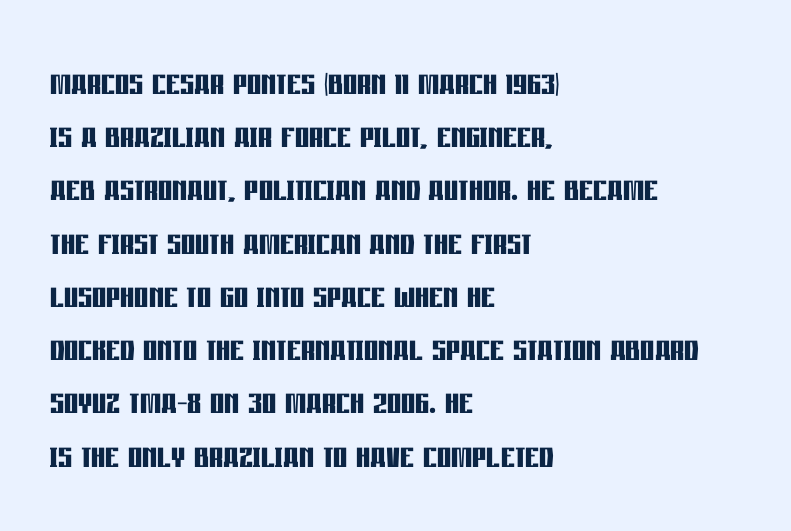
The sample has been set heavy, in full bold. Spacing verdict: proportional, widths tailored to each character. The space beneath each line is pristine and unruled. Horizontal alignment here is leftward, the default for most running prose. Letterform terminals end flat and unadorned throughout the passage. In terms of letterspacing, this is plain default setting.
